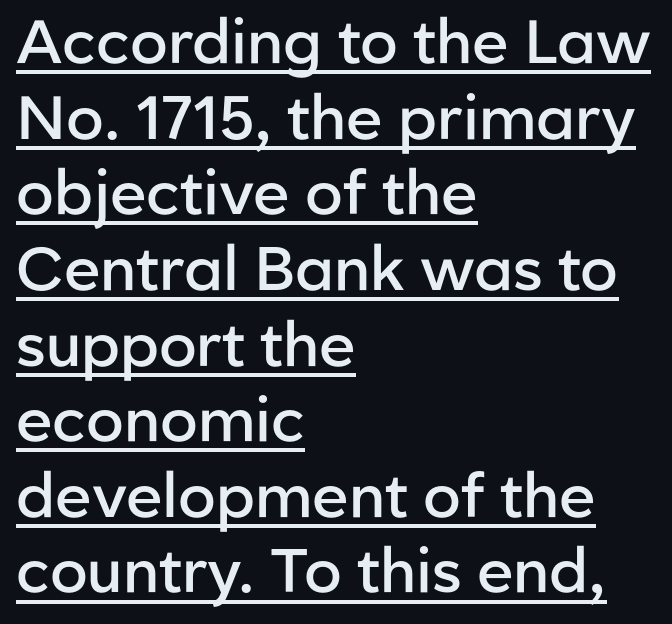
No italicization has been applied; the sample stays upright. Between one letter and the next there's only the usual sliver of space. Honestly, the underline is the first thing you notice here. These lines are rendered in a variable-pitch font. Caption: multi-line text, flush left, ragged right. The passage shown is typeset with a sans-serif family.
